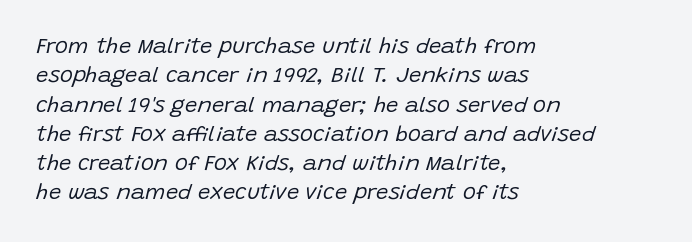
The image shows 22 px text type, italic (leaning right); set left-aligned, normal line spacing (1.33x), normal letter spacing, not underlined.
